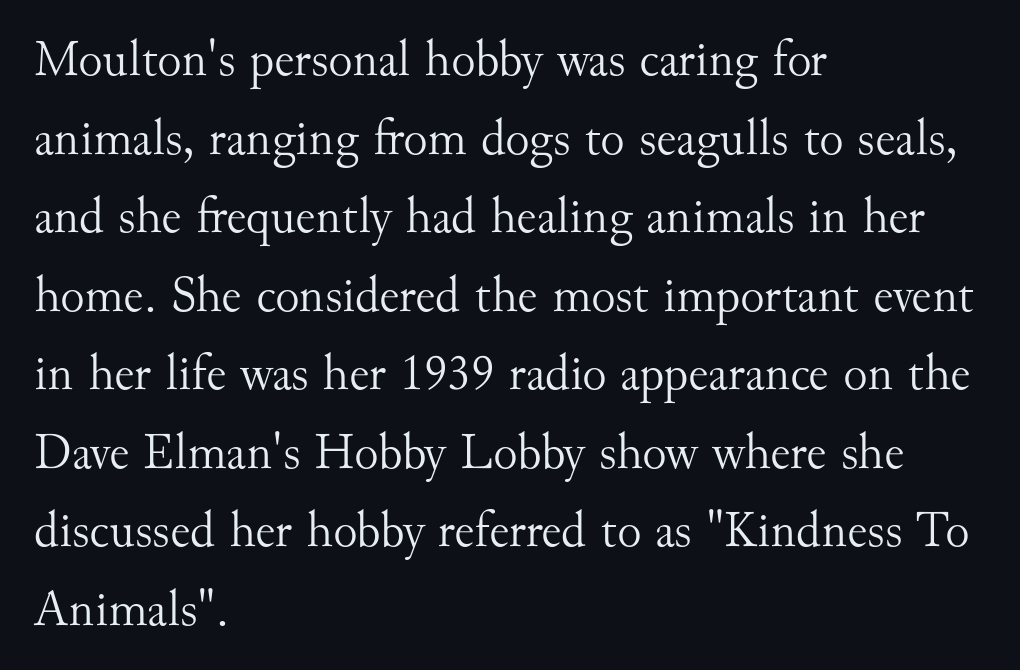
Q: Is the text bold? A: No.
Q: Is the text italic (slanted)? A: No, it is upright.
Q: Is the typeface a serif or a sans-serif typeface? A: Serif.
Q: Is the text underlined? A: No.
Q: How is the paragraph aligned? A: Left-aligned.
Q: Is the spacing between letters normal or unusually wide? A: Normal.
Q: Is the spacing between lines tight, normal or loose? A: Normal.
Q: Width (condensed, normal, or wide)? A: Normal.
Q: Stroke contrast? A: Medium.
Q: x-height? A: Small.
Q: Monospaced? A: No.
